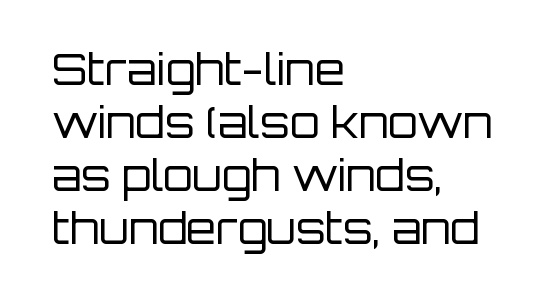
{"serif": "no", "italic": "no", "bold": "no", "weight": "regular", "width": "normal", "stroke_contrast": "low", "x_height": "large", "monospaced": "no", "underline": "no", "align": "left", "line_spacing_ratio": 1.23, "letter_spacing": "normal", "letter_spacing_em": 0.0, "glyph_px": 43}
